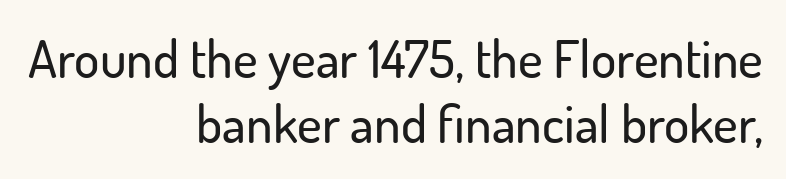
{"serif": "no", "italic": "no", "width": "normal", "stroke_contrast": "low", "x_height": "small", "monospaced": "no", "underline": "no", "align": "right", "line_spacing_ratio": 1.22, "letter_spacing": "normal", "letter_spacing_em": 0.0, "glyph_px": 53}
